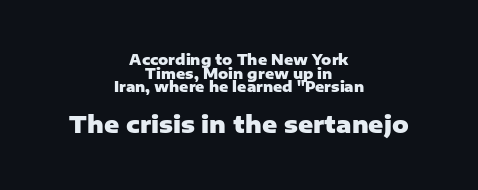
The typesetter chose a symmetrical, centered arrangement here. Each word holds together tightly as a unit, with standard inter-letter gaps. Pretty heavy lettering here — definitely bold. Does the leading feel generous? Not at all — it's pinched. Quick note: not italic, upright.
